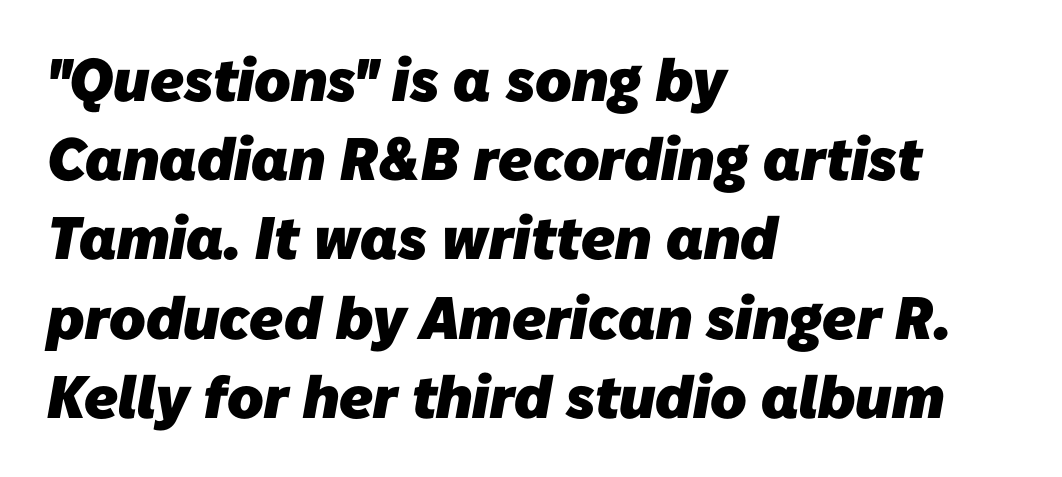
The image shows 60 px heavy sans-serif type; set left-aligned, normal line spacing (1.32x), normal letter spacing, not underlined; low stroke contrast and a medium x-height.
